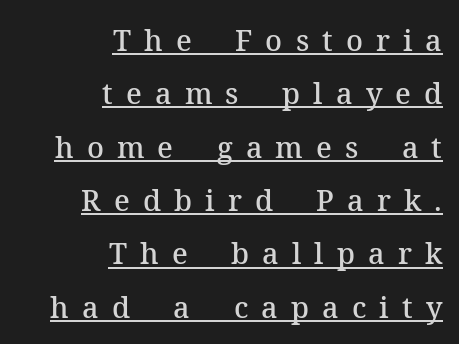
Q: Is the text bold? A: Semi-bold.
Q: Is the text italic (slanted)? A: No, it is upright.
Q: Is the typeface a serif or a sans-serif typeface? A: Serif.
Q: Is the text underlined? A: Yes.
Q: How is the paragraph aligned? A: Right-aligned.
Q: Is the spacing between letters normal or unusually wide? A: Unusually wide.
Q: Width (condensed, normal, or wide)? A: Normal.
Q: Stroke contrast? A: Medium.
Q: x-height? A: Medium.
Q: Monospaced? A: No.
